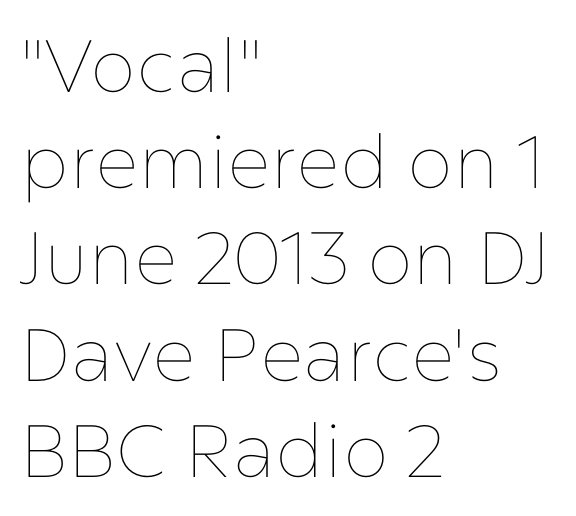
The image shows 74 px thin type, upright; set left-aligned, normal line spacing (1.3x), normal letter spacing, not underlined; low stroke contrast and a medium x-height.
